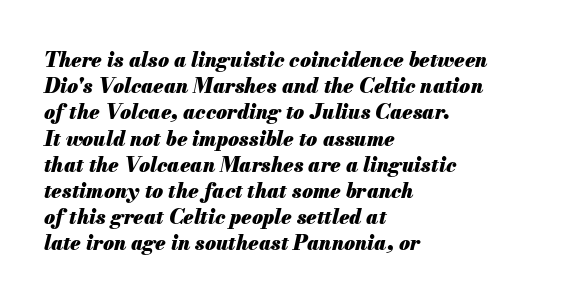
Q: Is the text bold? A: Yes.
Q: Is the text italic (slanted)? A: Yes, it leans right by about 13 degrees.
Q: Is the text underlined? A: No.
Q: How is the paragraph aligned? A: Left-aligned.
Q: Is the spacing between letters normal or unusually wide? A: Normal.
Q: Is the spacing between lines tight, normal or loose? A: Normal.
